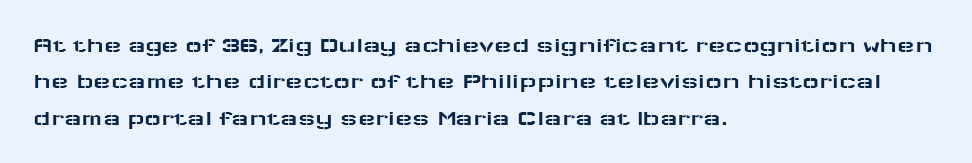
Q: Is the text italic (slanted)? A: No, it is upright.
Q: Is the text underlined? A: No.
Q: How is the paragraph aligned? A: Left-aligned.
Q: Is the spacing between letters normal or unusually wide? A: Normal.
Q: Is the spacing between lines tight, normal or loose? A: Normal.
